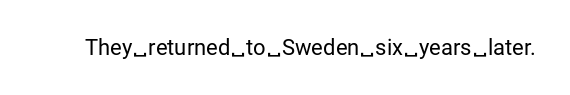
{"italic": "no", "bold": "no", "underline": "no", "letter_spacing": "normal", "letter_spacing_em": 0.0, "glyph_px": 22}
